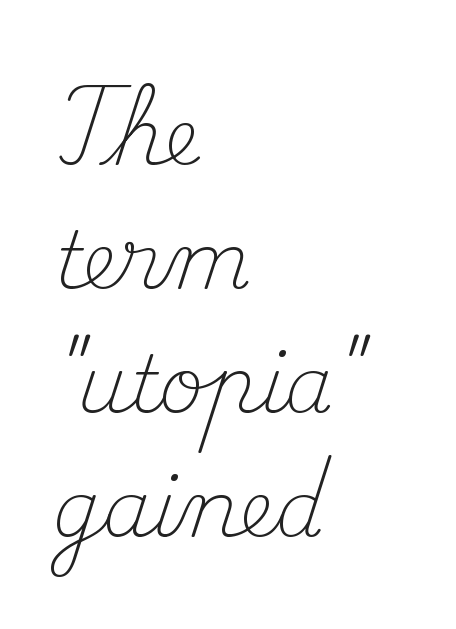
{"serif": "yes", "bold": "no", "weight": "light", "width": "normal", "stroke_contrast": "medium", "x_height": "small", "monospaced": "no", "underline": "no", "align": "left", "line_spacing": "normal", "line_spacing_ratio": 1.59, "letter_spacing": "normal", "letter_spacing_em": 0.0, "glyph_px": 78}
